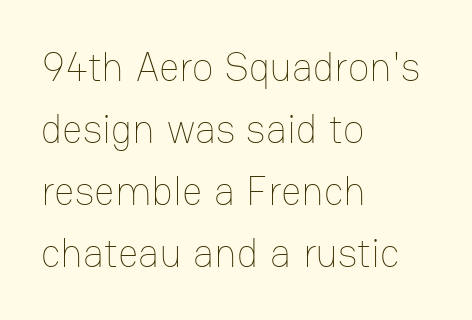
{"italic": "no", "bold": "no", "weight": "thin", "width": "normal", "stroke_contrast": "low", "x_height": "medium", "monospaced": "no", "underline": "no", "align": "left", "line_spacing": "normal", "line_spacing_ratio": 1.55, "letter_spacing": "normal", "letter_spacing_em": 0.0, "glyph_px": 40}
